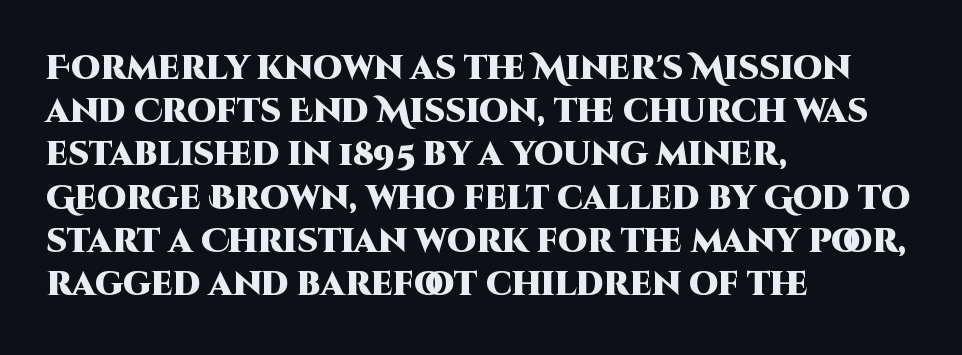
{"serif": "no", "italic": "no", "bold": "yes", "weight": "heavy", "width": "normal", "stroke_contrast": "high", "x_height": "large", "monospaced": "no", "underline": "no", "align": "left", "line_spacing": "normal", "line_spacing_ratio": 1.31, "letter_spacing": "normal", "letter_spacing_em": 0.0, "glyph_px": 33}
